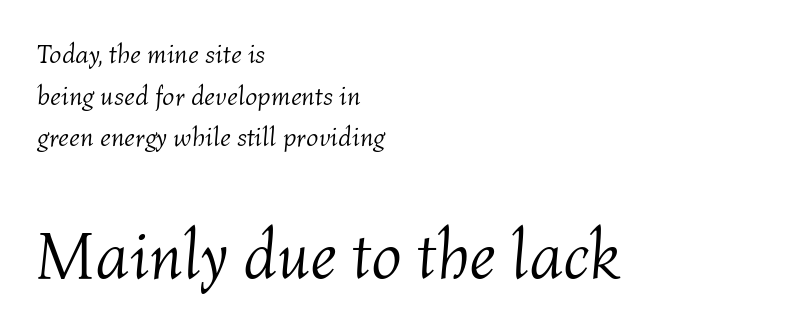
The image shows 67 px light type, italic (leaning right); set left-aligned, normal line spacing (1.54x), normal letter spacing, not underlined; the second (bottom) block is 2.48x larger; medium stroke contrast and a medium x-height.
